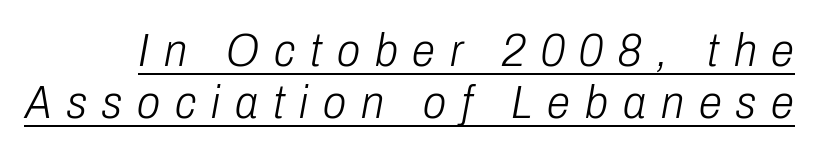
{"italic": "yes", "lean": "right", "slant_degrees": 10, "bold": "no", "weight": "light", "width": "condensed", "stroke_contrast": "low", "x_height": "medium", "monospaced": "no", "underline": "yes", "line_spacing": "tight", "line_spacing_ratio": 1.11, "letter_spacing": "wide", "letter_spacing_em": 0.32, "glyph_px": 47}
